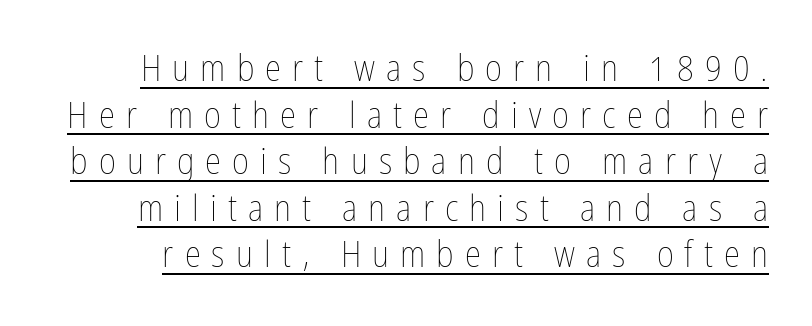
{"italic": "no", "bold": "no", "weight": "thin", "width": "condensed", "stroke_contrast": "low", "x_height": "medium", "monospaced": "no", "underline": "yes", "line_spacing": "normal", "line_spacing_ratio": 1.26, "letter_spacing": "wide", "letter_spacing_em": 0.3, "glyph_px": 37}
